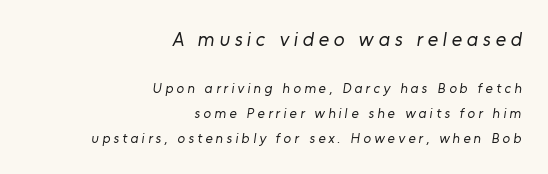
Q: Is the text bold? A: No.
Q: Is the text underlined? A: No.
Q: How is the paragraph aligned? A: Right-aligned.
Q: Is the spacing between letters normal or unusually wide? A: Unusually wide.
Q: Which block of text is set in a larger size, the first (top) or the second (bottom)? A: The first (top) one.
